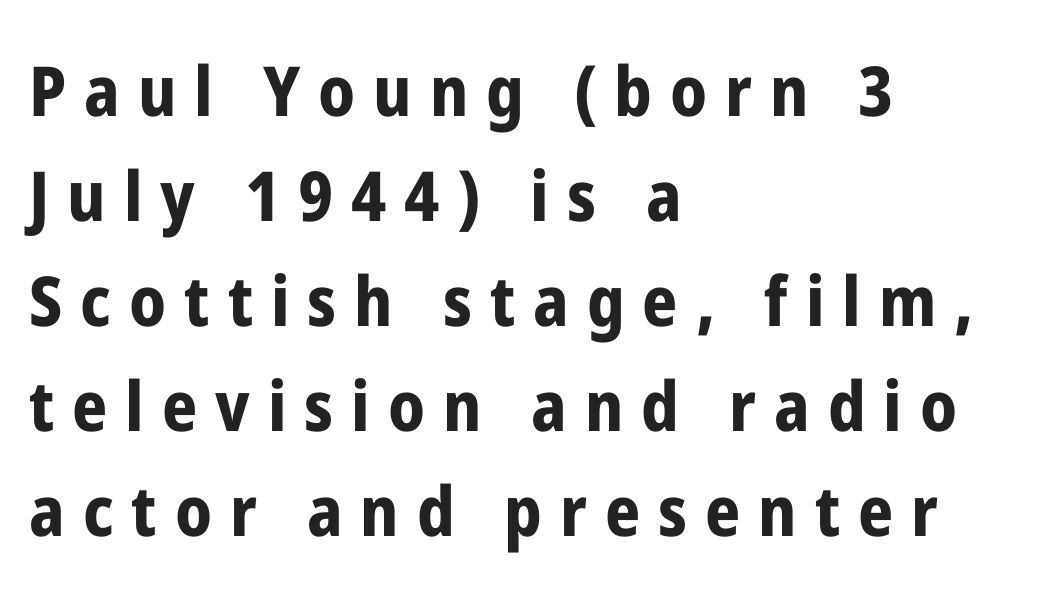
{"serif": "no", "italic": "no", "bold": "yes", "weight": "bold", "width": "condensed", "stroke_contrast": "low", "x_height": "medium", "monospaced": "no", "underline": "no", "align": "left", "line_spacing": "normal", "line_spacing_ratio": 1.52, "letter_spacing": "wide", "letter_spacing_em": 0.26, "glyph_px": 69}
